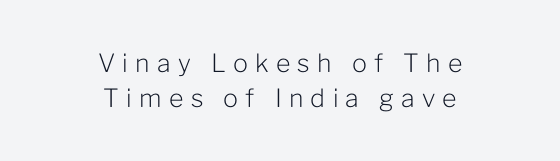
The image shows 25 px text type, upright; set centered, normal line spacing (1.4x), unusually wide letter spacing (+0.29 em), not underlined.
